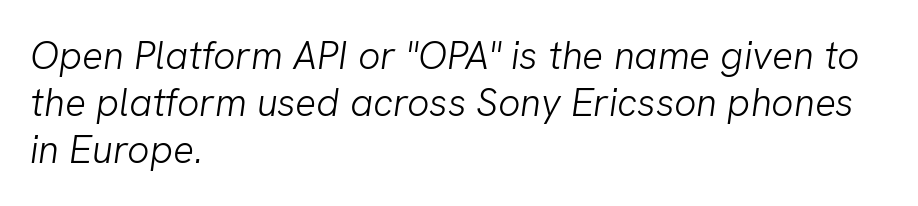
The image shows 39 px light sans-serif type; set left-aligned, line spacing 1.21x, normal letter spacing, not underlined; low stroke contrast and a medium x-height.
